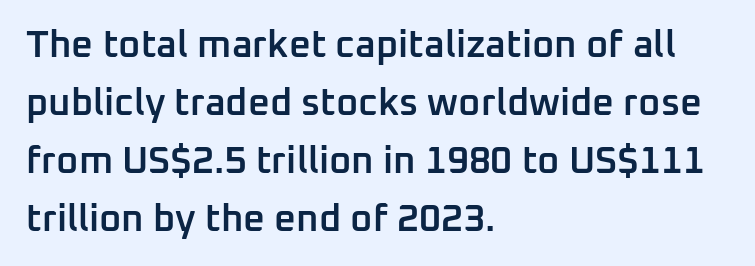
The image shows 38 px semibold sans-serif type, upright; set left-aligned, normal line spacing (1.53x), normal letter spacing, not underlined; low stroke contrast and a medium x-height.
